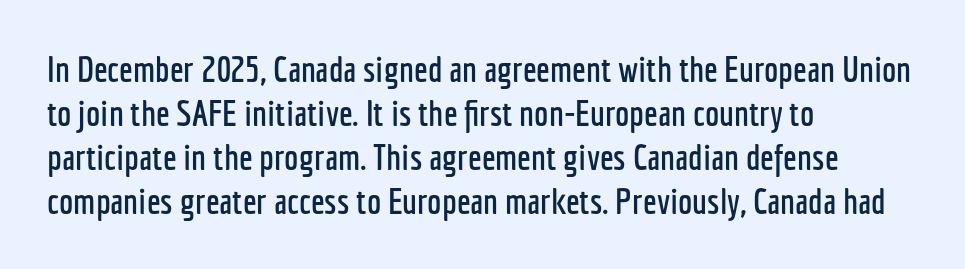
Q: Is the text italic (slanted)? A: No, it is upright.
Q: Is the typeface a serif or a sans-serif typeface? A: Sans-serif.
Q: Is the text underlined? A: No.
Q: How is the paragraph aligned? A: Left-aligned.
Q: Is the spacing between letters normal or unusually wide? A: Normal.
Q: Width (condensed, normal, or wide)? A: Condensed.
Q: Stroke contrast? A: Low.
Q: x-height? A: Medium.
Q: Monospaced? A: No.
